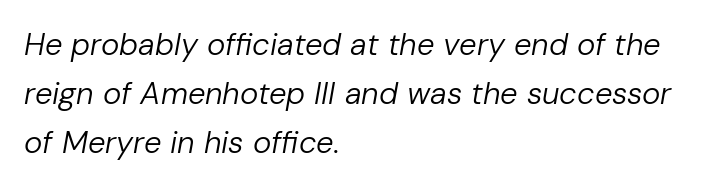
The image shows 31 px regular-weight type, italic (leaning right); set left-aligned, normal line spacing (1.58x), normal letter spacing, not underlined; low stroke contrast and a medium x-height.
